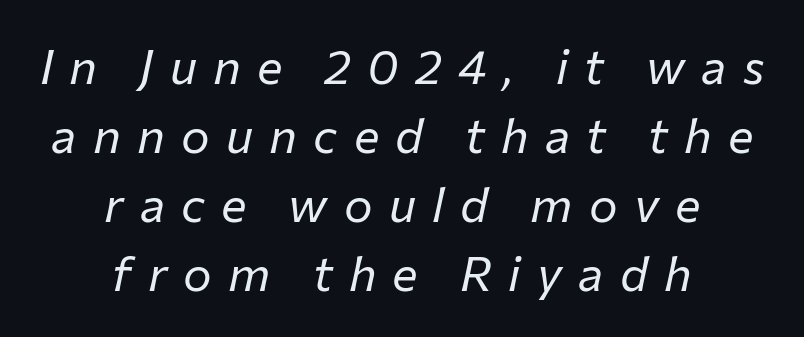
The image shows 48 px regular-weight type, italic (leaning right); set centered, normal line spacing (1.44x), unusually wide letter spacing (+0.34 em), not underlined; low stroke contrast and a medium x-height.
